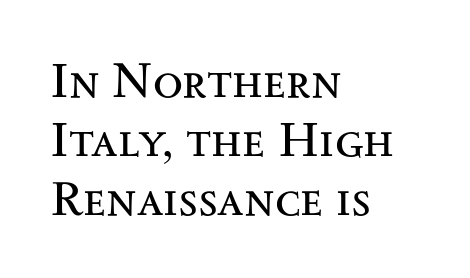
The image shows 49 px regular-weight, wide serif type, upright; set left-aligned, line spacing 1.2x, normal letter spacing, not underlined; medium stroke contrast and a small x-height.
